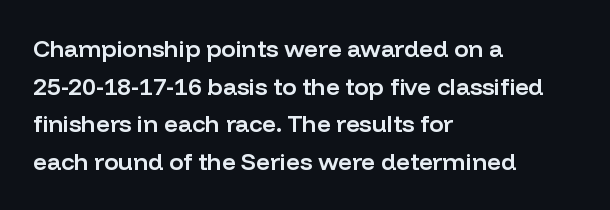
If you drew a ruler down the left edge, every line would touch it. Successive baselines arrive at the customary interval. The passage shown is semibold, sitting just below true bold. Style check: upright.
